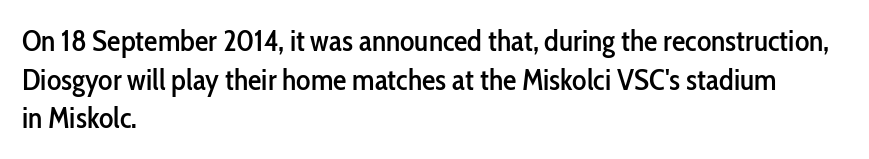
{"serif": "no", "italic": "no", "width": "condensed", "stroke_contrast": "low", "x_height": "medium", "monospaced": "no", "underline": "no", "align": "left", "line_spacing": "normal", "line_spacing_ratio": 1.29, "letter_spacing": "normal", "letter_spacing_em": 0.0, "glyph_px": 30}
